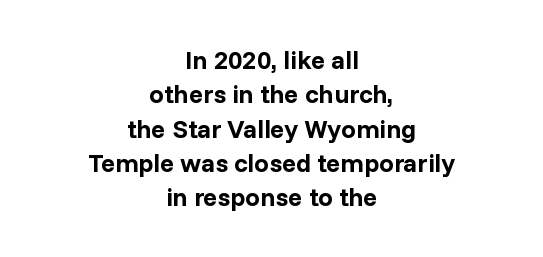
Q: Is the text bold? A: Yes.
Q: Is the text italic (slanted)? A: No, it is upright.
Q: Is the text underlined? A: No.
Q: How is the paragraph aligned? A: Centered.
Q: Is the spacing between letters normal or unusually wide? A: Normal.
Q: Is the spacing between lines tight, normal or loose? A: Normal.
